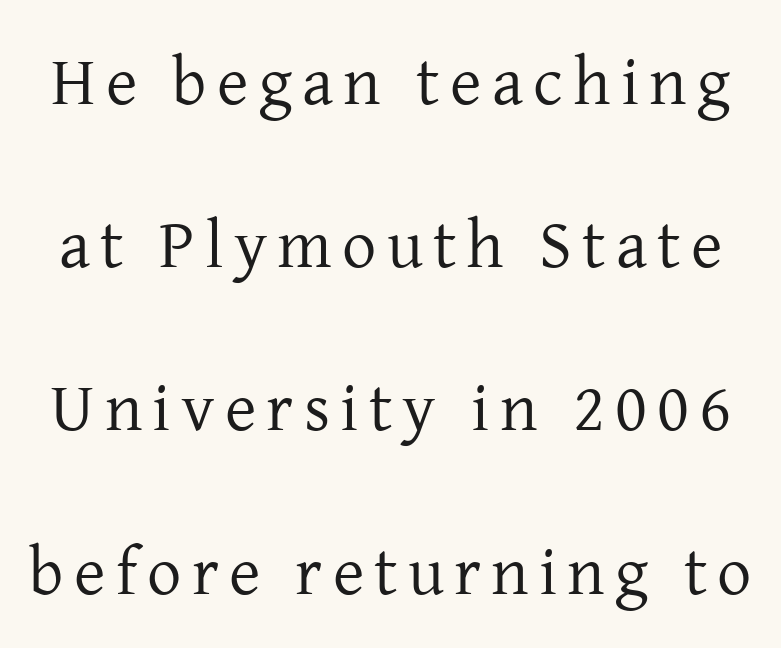
{"serif": "yes", "italic": "no", "bold": "no", "weight": "regular", "width": "normal", "stroke_contrast": "low", "x_height": "medium", "monospaced": "no", "underline": "no", "line_spacing": "loose", "line_spacing_ratio": 2.4, "glyph_px": 68}
